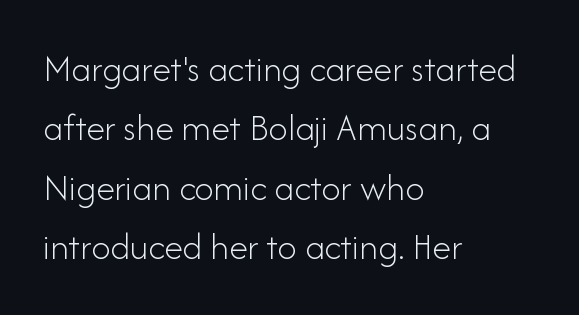
Is there much room between lines? A standard amount, neither cramped nor airy. Note the varied advance widths — an 'i' is clearly narrower than an 'm'. The specimen omits any rule beneath the text block's lines. What kind of face is this? One without serifs — a sans. Which margin do the lines hug? The left one — the right edge is uneven.
